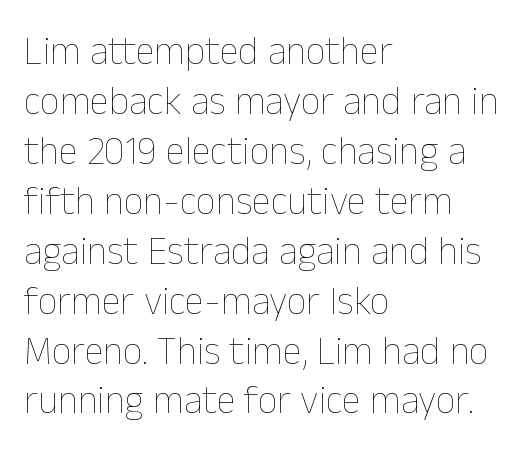
{"italic": "no", "bold": "no", "weight": "thin", "width": "normal", "stroke_contrast": "low", "x_height": "medium", "monospaced": "no", "underline": "no", "align": "left", "line_spacing": "normal", "line_spacing_ratio": 1.28, "letter_spacing": "normal", "letter_spacing_em": 0.0, "glyph_px": 39}
